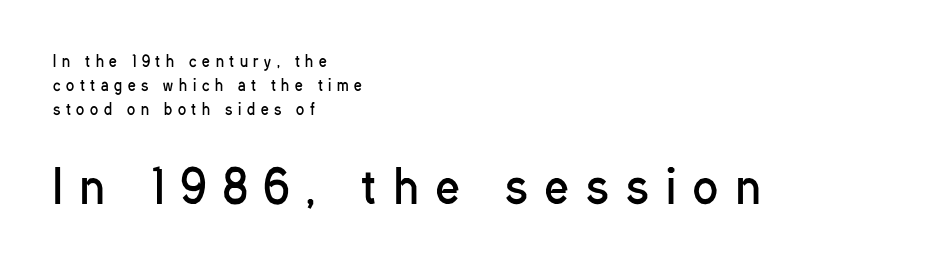
Looks like regular typesetting: each glyph gets only the width it needs. Compared with typical paragraphs, the rows here are spaced about the same. The gap between lines stays unmarked. Does extra space separate the letters? Yes, quite a lot of it. The text was rendered using a sans face with plain stroke endings. The paragraph has a hard left edge and a soft right edge.
